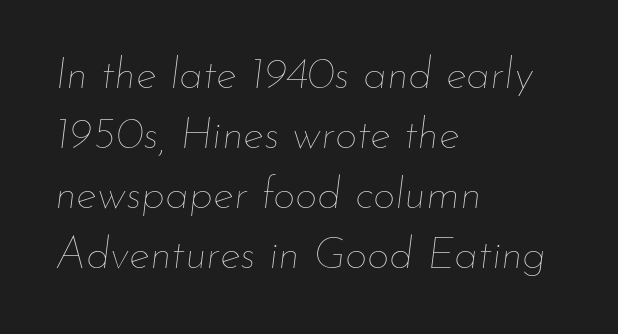
{"italic": "yes", "lean": "right", "slant_degrees": 7, "bold": "no", "weight": "thin", "width": "normal", "stroke_contrast": "low", "x_height": "small", "monospaced": "no", "underline": "no", "align": "left", "line_spacing": "normal", "line_spacing_ratio": 1.36, "letter_spacing": "normal", "letter_spacing_em": 0.0, "glyph_px": 44}
